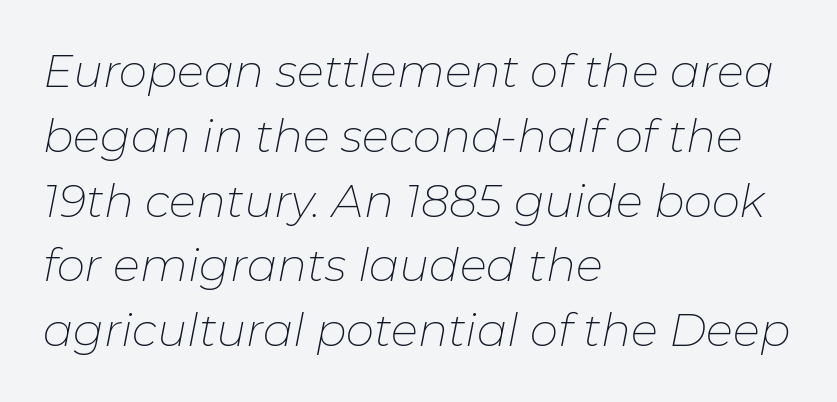
Q: Is the text bold? A: No.
Q: Is the text italic (slanted)? A: Yes, it leans right by about 11 degrees.
Q: Is the text underlined? A: No.
Q: How is the paragraph aligned? A: Left-aligned.
Q: Is the spacing between letters normal or unusually wide? A: Normal.
Q: Is the spacing between lines tight, normal or loose? A: Normal.
Q: Width (condensed, normal, or wide)? A: Normal.
Q: Stroke contrast? A: Low.
Q: x-height? A: Medium.
Q: Monospaced? A: No.
